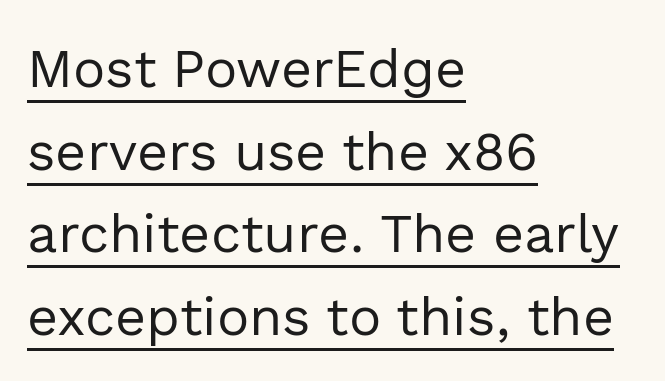
The image shows 54 px regular-weight sans-serif type, upright; set left-aligned, normal line spacing (1.53x), normal letter spacing, underlined; a medium x-height.
